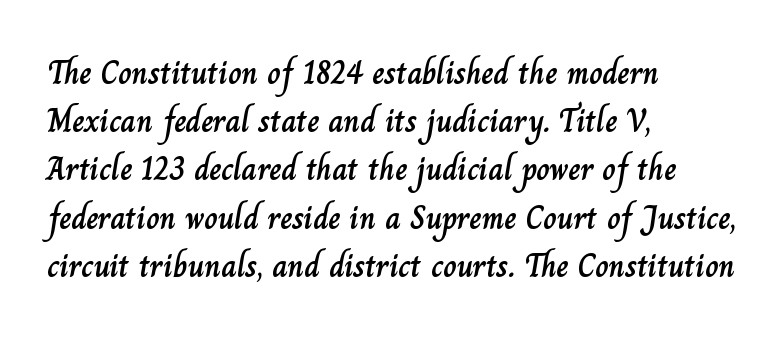
The image shows 33 px text type; set left-aligned, normal line spacing (1.46x), normal letter spacing, not underlined; low stroke contrast and a small x-height.
